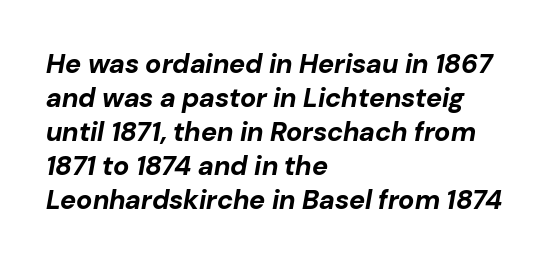
Q: Is the text bold? A: Yes.
Q: Is the text italic (slanted)? A: Yes, it leans right by about 10 degrees.
Q: Is the text underlined? A: No.
Q: How is the paragraph aligned? A: Left-aligned.
Q: Is the spacing between letters normal or unusually wide? A: Normal.
Q: Is the spacing between lines tight, normal or loose? A: Normal.
